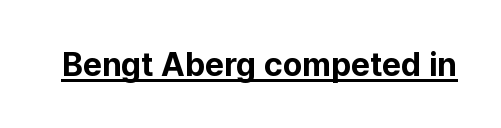
The image shows 33 px bold sans-serif type, upright; set normal letter spacing, underlined; low stroke contrast and a medium x-height.
